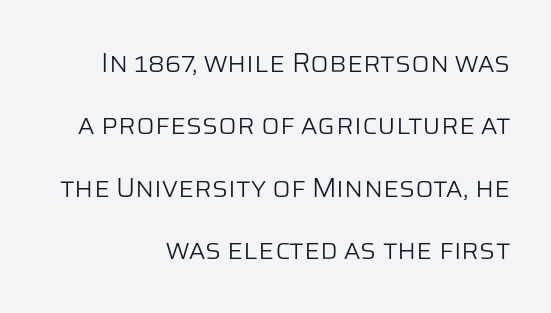
Q: Is the text bold? A: No.
Q: Is the text italic (slanted)? A: No, it is upright.
Q: Is the text underlined? A: No.
Q: How is the paragraph aligned? A: Right-aligned.
Q: Is the spacing between letters normal or unusually wide? A: Normal.
Q: Is the spacing between lines tight, normal or loose? A: Loose.
